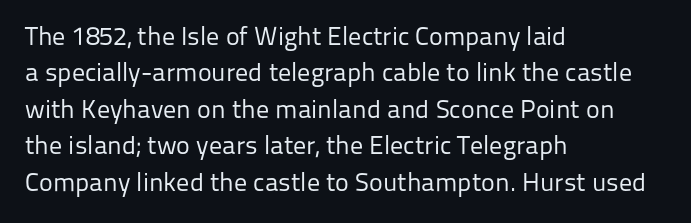
The image shows 26 px text type, upright; set left-aligned, normal line spacing (1.4x), normal letter spacing, not underlined.
